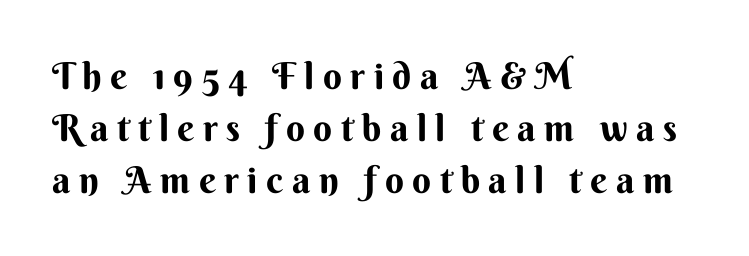
The image shows 37 px sans-serif type, upright; set left-aligned, normal line spacing (1.41x), unusually wide letter spacing (+0.23 em), not underlined; medium stroke contrast and a small x-height.
